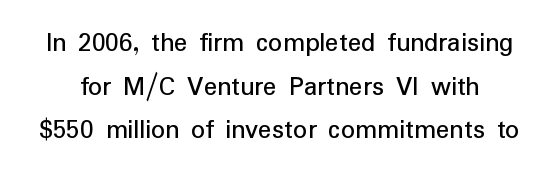
Stroke terminals: plain, sans-serif. The letterforms sit shoulder to shoulder at normal distance. These lines were composed using upright roman letters. Think standard paragraph weight, or any step lighter than that. Regular leading.
